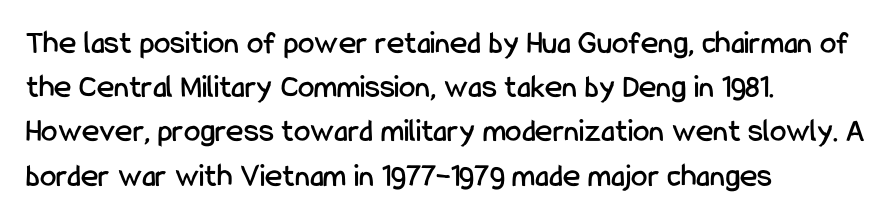
Normally led — the rows are evenly, conventionally spaced. Look at the tracking — it's just the regular setting, nothing added. A bare baseline throughout the passage. The typesetter chose a ragged-right arrangement here. Italic? Not at all — the glyphs are vertical. The designer went with a sans here, leaving each stem footless.
